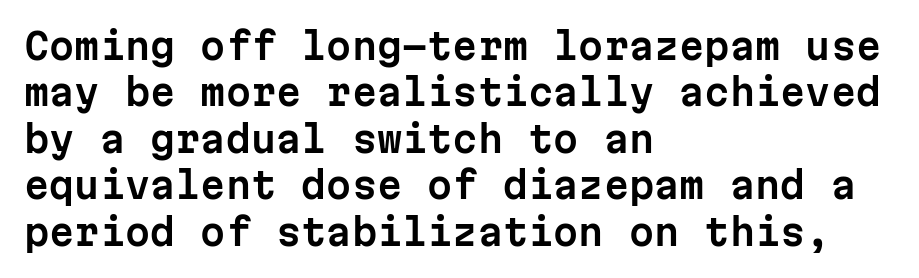
{"serif": "no", "italic": "no", "width": "normal", "stroke_contrast": "low", "x_height": "medium", "monospaced": "yes", "underline": "no", "align": "left", "line_spacing": "normal", "line_spacing_ratio": 1.29, "letter_spacing": "normal", "letter_spacing_em": 0.0, "glyph_px": 36}
